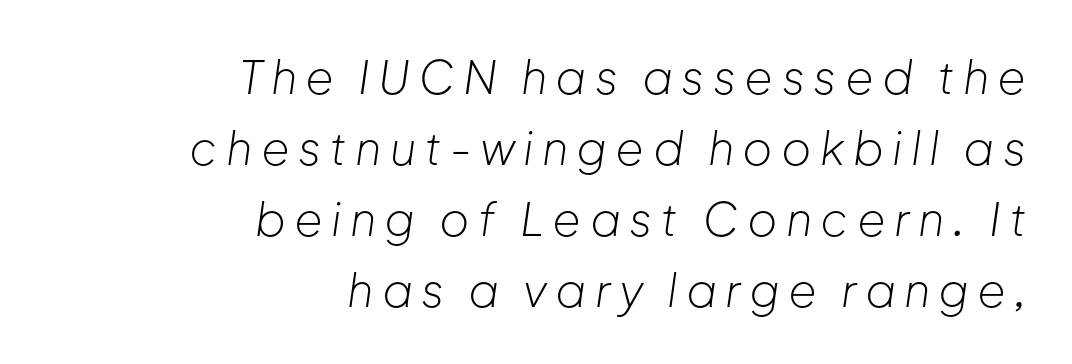
The typesetter chose a ragged-left arrangement here. The passage shown is typed in a proportional face where columns would drift. Underline: absent. The typography opts for an oblique posture over an upright one. Weight class: somewhere from thin through regular. What's the leading like? Ordinary, nothing unusual.
